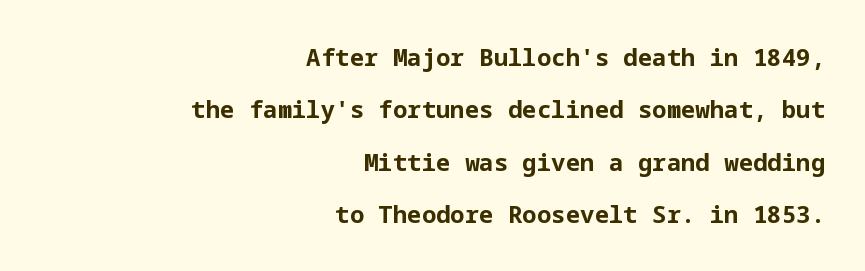
The sample has been set heavy, in full bold. Every stem runs plumb, perpendicular to the baseline. Glyph-to-glyph distance matches everyday printed text. The strip under each line holds only bare page.
